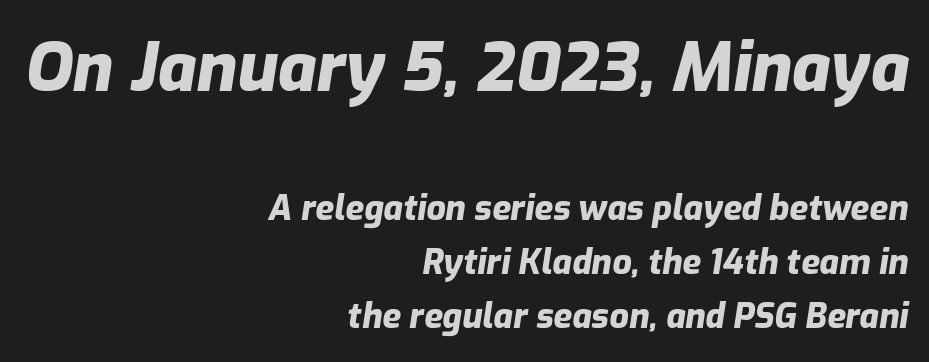
Q: Is the text bold? A: Yes.
Q: Is the text italic (slanted)? A: Yes, it leans right by about 9 degrees.
Q: Is the text underlined? A: No.
Q: How is the paragraph aligned? A: Right-aligned.
Q: Is the spacing between letters normal or unusually wide? A: Normal.
Q: Is the spacing between lines tight, normal or loose? A: Normal.
Q: Which block of text is set in a larger size, the first (top) or the second (bottom)? A: The first (top) one.
Q: Width (condensed, normal, or wide)? A: Normal.
Q: Stroke contrast? A: Low.
Q: x-height? A: Medium.
Q: Monospaced? A: No.
